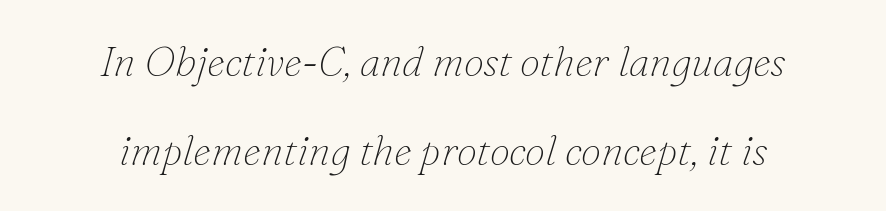
{"serif": "yes", "italic": "yes", "lean": "right", "slant_degrees": 16, "bold": "no", "weight": "thin", "width": "normal", "stroke_contrast": "low", "x_height": "small", "monospaced": "no", "underline": "no", "align": "center", "line_spacing": "loose", "line_spacing_ratio": 2.17, "letter_spacing": "normal", "letter_spacing_em": 0.0, "glyph_px": 41}
